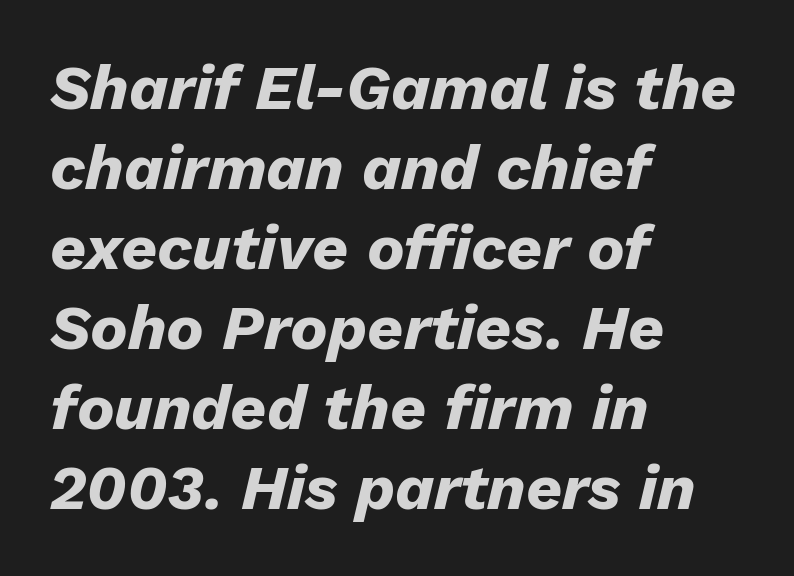
The image shows 63 px heavy type, italic (leaning right); set left-aligned, normal line spacing (1.27x), normal letter spacing, not underlined; low stroke contrast and a medium x-height.
